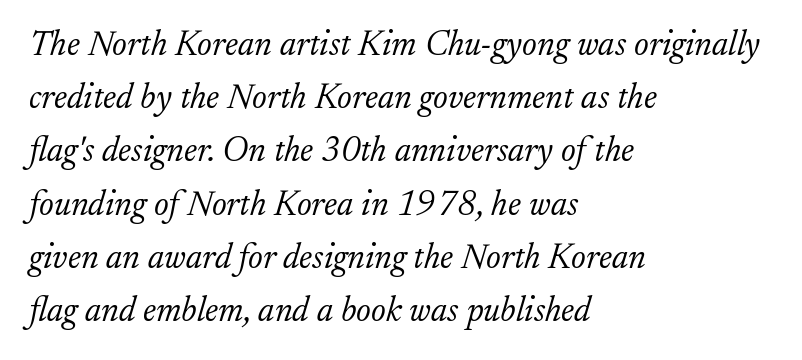
Q: Is the text bold? A: No.
Q: Is the text italic (slanted)? A: Yes, it leans right by about 17 degrees.
Q: Is the typeface a serif or a sans-serif typeface? A: Serif.
Q: Is the text underlined? A: No.
Q: How is the paragraph aligned? A: Left-aligned.
Q: Is the spacing between letters normal or unusually wide? A: Normal.
Q: Is the spacing between lines tight, normal or loose? A: Normal.
Q: Width (condensed, normal, or wide)? A: Normal.
Q: Stroke contrast? A: Low.
Q: x-height? A: Small.
Q: Monospaced? A: No.
